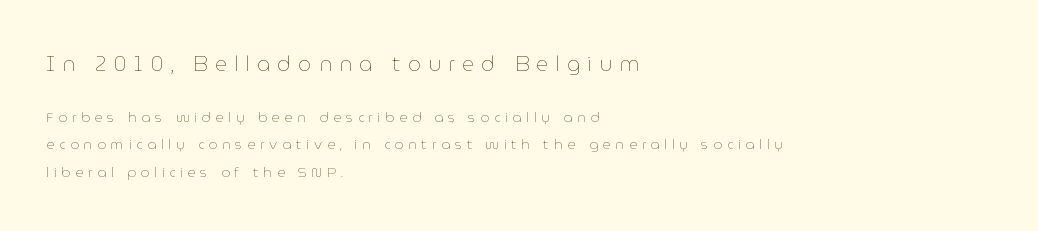
A classic flush-left, rag-right setting is used for this passage. The space beneath each line is pristine and unruled. Ink coverage per letter is moderate at most. Character size in the leading block exceeds that of the trailing block.
